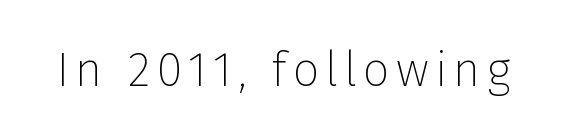
The image shows 48 px thin sans-serif type, upright; set not underlined; low stroke contrast and a medium x-height.
